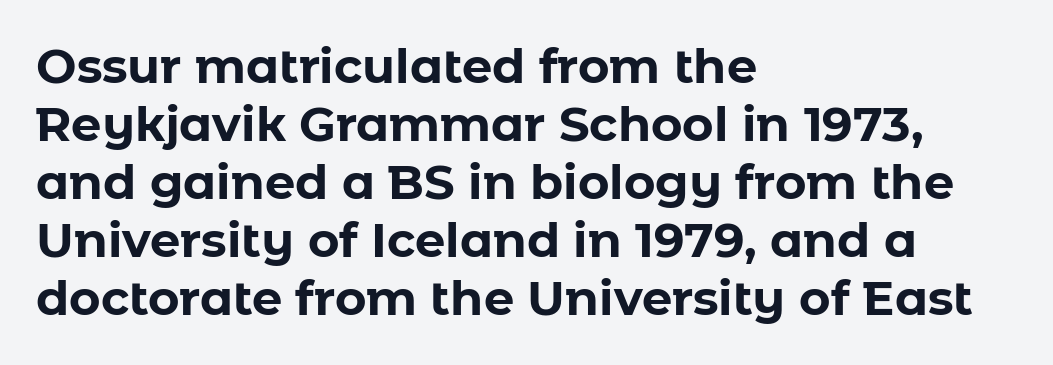
{"serif": "no", "italic": "no", "bold": "yes", "weight": "bold", "width": "normal", "stroke_contrast": "low", "x_height": "medium", "monospaced": "no", "underline": "no", "align": "left", "line_spacing_ratio": 1.21, "letter_spacing": "normal", "letter_spacing_em": 0.0, "glyph_px": 48}
